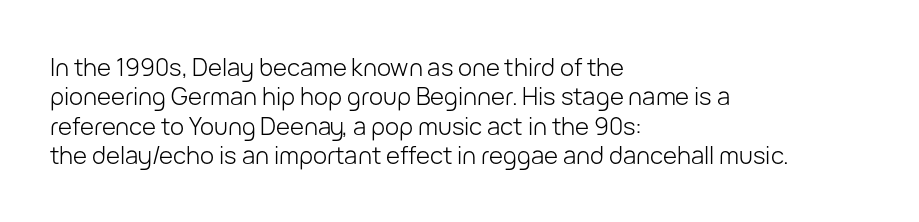
{"italic": "no", "bold": "no", "underline": "no", "align": "left", "line_spacing_ratio": 1.22, "letter_spacing": "normal", "letter_spacing_em": 0.0, "glyph_px": 24}
